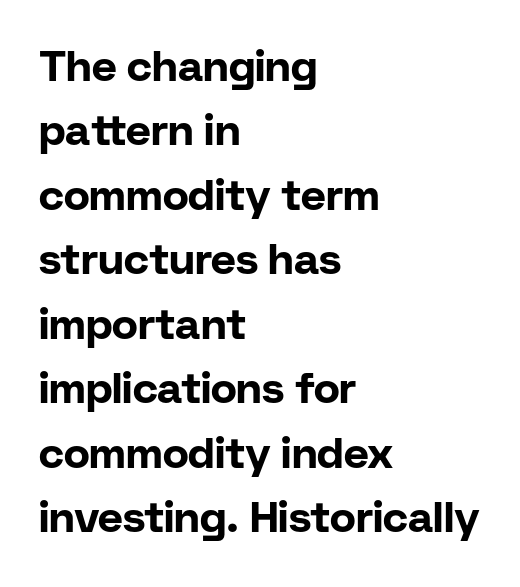
{"serif": "no", "italic": "no", "bold": "yes", "weight": "bold", "width": "normal", "stroke_contrast": "low", "x_height": "medium", "monospaced": "no", "underline": "no", "align": "left", "line_spacing": "normal", "line_spacing_ratio": 1.5, "letter_spacing": "normal", "letter_spacing_em": 0.0, "glyph_px": 43}
